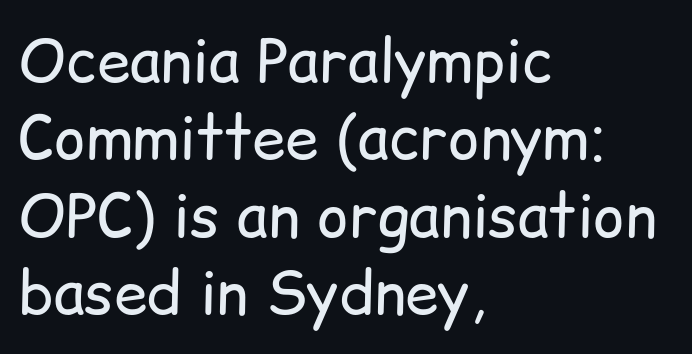
The image shows 60 px regular-weight sans-serif type, upright; set left-aligned, normal line spacing (1.29x), normal letter spacing, not underlined; low stroke contrast and a medium x-height.
